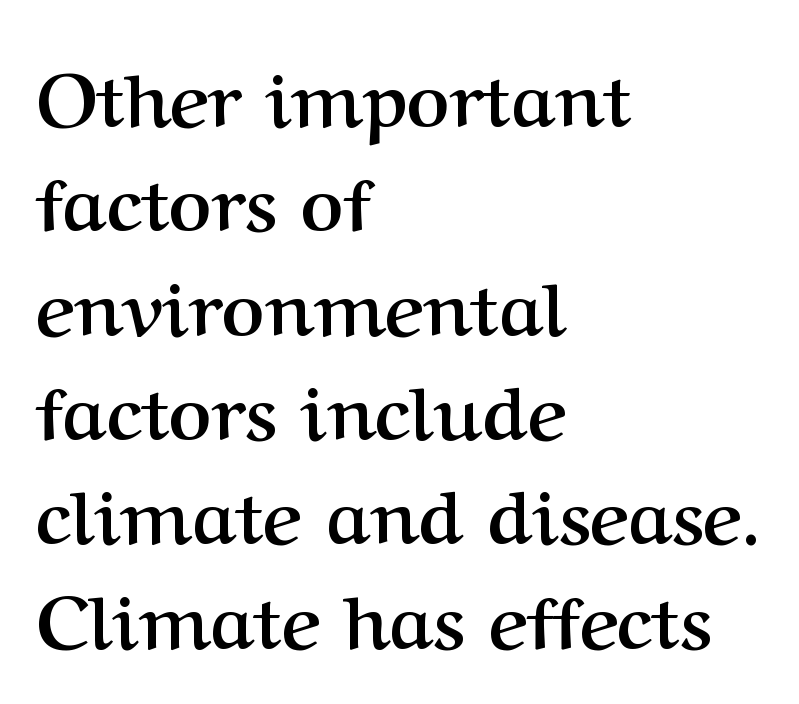
Is this a fixed-width face? No — the glyphs have proportional, varying widths. In terms of leading, this rendering sits right in the middle. The designer went with a serif here, giving each stem small feet. Horizontally, the lines are justified to the leading edge only.
